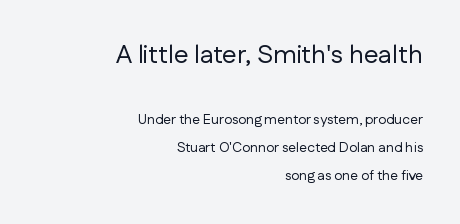
Q: Is the text bold? A: No.
Q: Is the text italic (slanted)? A: No, it is upright.
Q: Is the text underlined? A: No.
Q: How is the paragraph aligned? A: Right-aligned.
Q: Is the spacing between letters normal or unusually wide? A: Normal.
Q: Is the spacing between lines tight, normal or loose? A: Loose.
Q: Which block of text is set in a larger size, the first (top) or the second (bottom)? A: The first (top) one.
